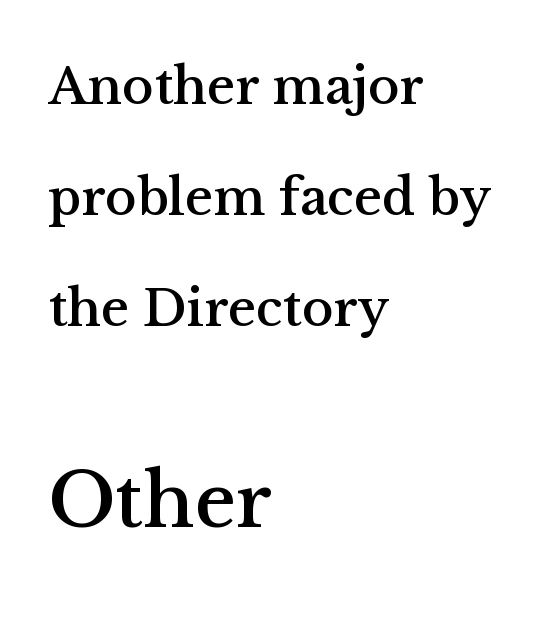
{"serif": "yes", "italic": "no", "width": "normal", "stroke_contrast": "medium", "x_height": "medium", "monospaced": "no", "underline": "no", "align": "left", "line_spacing": "loose", "line_spacing_ratio": 2.09, "letter_spacing": "normal", "letter_spacing_em": 0.0, "larger_block": "second", "size_ratio": 1.49, "glyph_px": 79}
